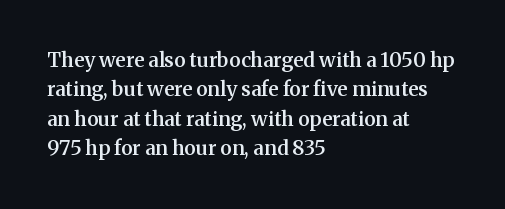
The image shows 20 px text type, upright; set left-aligned, normal line spacing (1.47x), normal letter spacing, not underlined.
